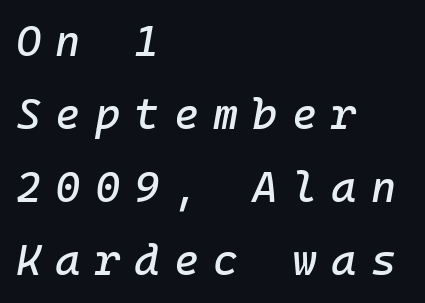
The image shows 43 px text type, italic (leaning right); set left-aligned, normal line spacing (1.7x), unusually wide letter spacing (+0.33 em), not underlined; low stroke contrast and a medium x-height.
